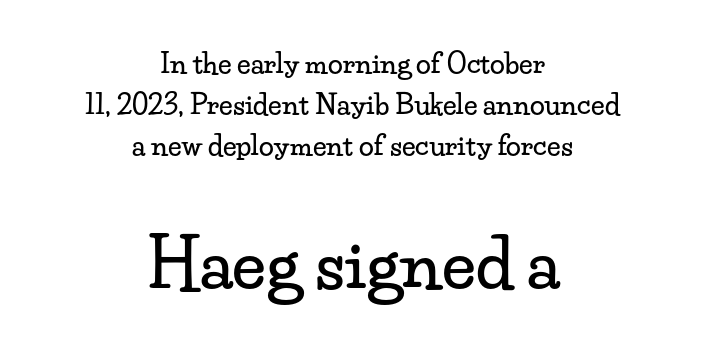
The letters stand upright; this is a roman face. The vertical gap from one line to the next is medium. Letter spacing: default. To sum up the face: it has serifs. Here the designer chose a conventional face with non-uniform glyph widths. The passage shown is not underscored anywhere.
